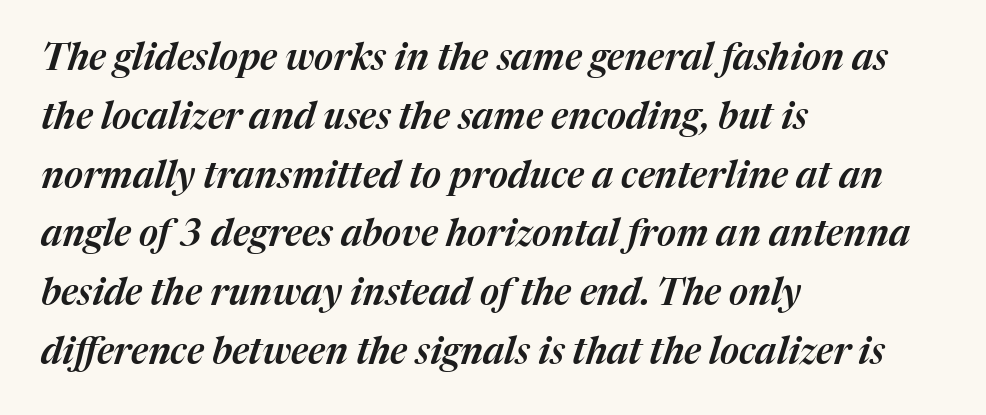
The image shows 37 px text type, italic (leaning right); set left-aligned, normal line spacing (1.59x), normal letter spacing, not underlined; medium stroke contrast and a medium x-height.
